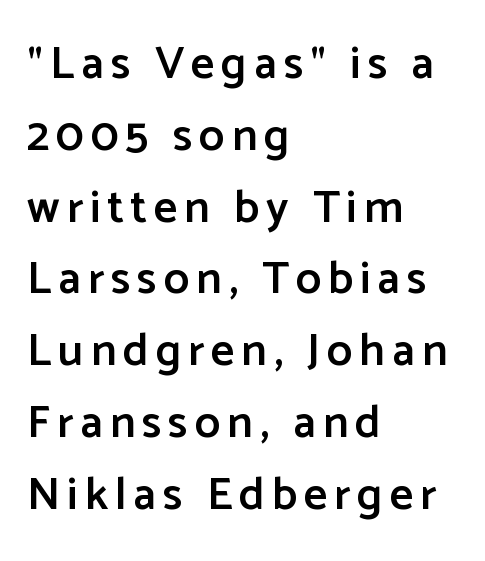
{"serif": "no", "italic": "no", "bold": "semi", "weight": "semibold", "width": "normal", "stroke_contrast": "low", "x_height": "medium", "monospaced": "no", "underline": "no", "align": "left", "line_spacing": "normal", "line_spacing_ratio": 1.56, "glyph_px": 46}
